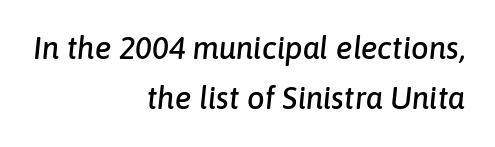
The image shows 31 px text type, italic (leaning right); set right-aligned, normal line spacing (1.62x), normal letter spacing, not underlined; low stroke contrast and a medium x-height.
